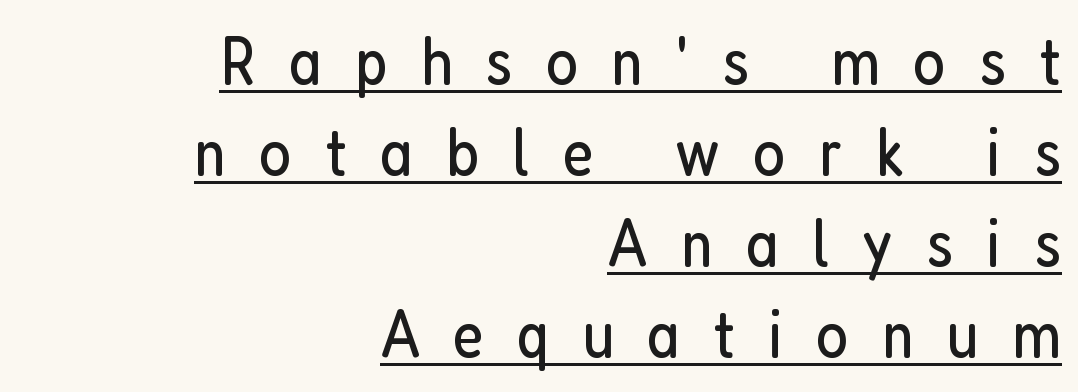
{"serif": "no", "italic": "no", "bold": "no", "weight": "regular", "width": "condensed", "stroke_contrast": "low", "x_height": "medium", "monospaced": "no", "underline": "yes", "align": "right", "line_spacing": "normal", "line_spacing_ratio": 1.34, "letter_spacing": "wide", "letter_spacing_em": 0.49, "glyph_px": 68}
